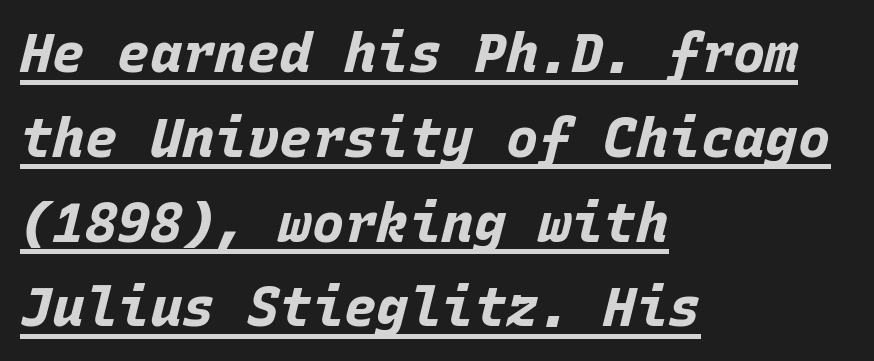
Q: Is the text bold? A: Yes.
Q: Is the text italic (slanted)? A: Yes, it leans right by about 15 degrees.
Q: Is the text underlined? A: Yes.
Q: How is the paragraph aligned? A: Left-aligned.
Q: Is the spacing between letters normal or unusually wide? A: Normal.
Q: Is the spacing between lines tight, normal or loose? A: Normal.
Q: Width (condensed, normal, or wide)? A: Normal.
Q: Stroke contrast? A: Low.
Q: x-height? A: Large.
Q: Monospaced? A: Yes.
